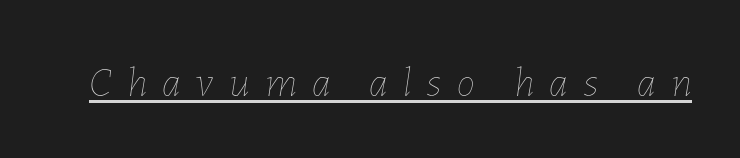
The lettering tilts uniformly, giving the passage an italic look. Each stroke keeps to a modest, everyday thickness or less. This sample uses expanded letter spacing, leaving extra air between glyphs. You could not count columns in this text — the font is proportionally spaced.
